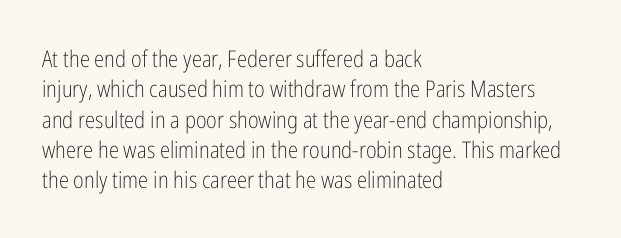
The image shows 23 px text type, upright; set left-aligned, normal line spacing (1.32x), normal letter spacing, not underlined.
